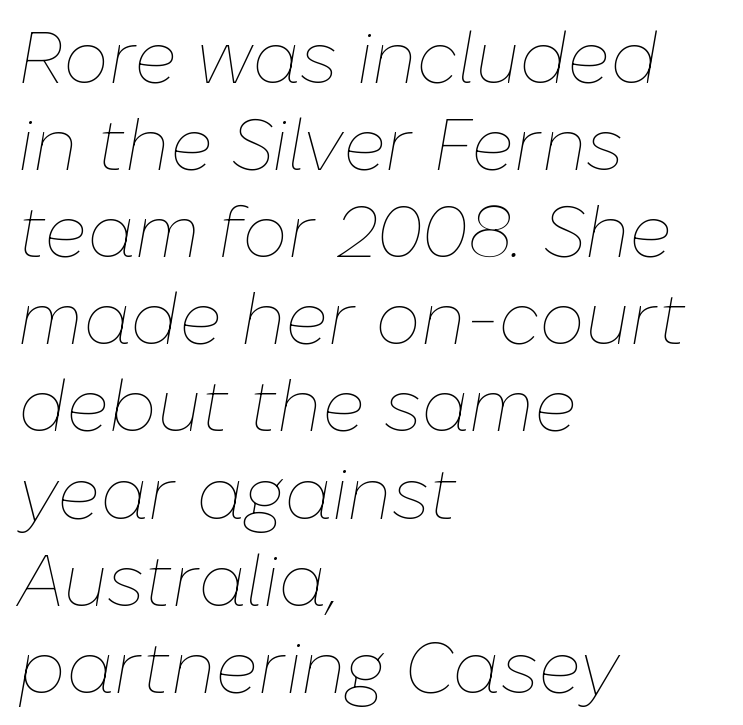
Q: Is the text bold? A: No.
Q: Is the text italic (slanted)? A: Yes, it leans right by about 10 degrees.
Q: Is the text underlined? A: No.
Q: How is the paragraph aligned? A: Left-aligned.
Q: Is the spacing between letters normal or unusually wide? A: Normal.
Q: Width (condensed, normal, or wide)? A: Normal.
Q: Stroke contrast? A: Low.
Q: x-height? A: Medium.
Q: Monospaced? A: No.
